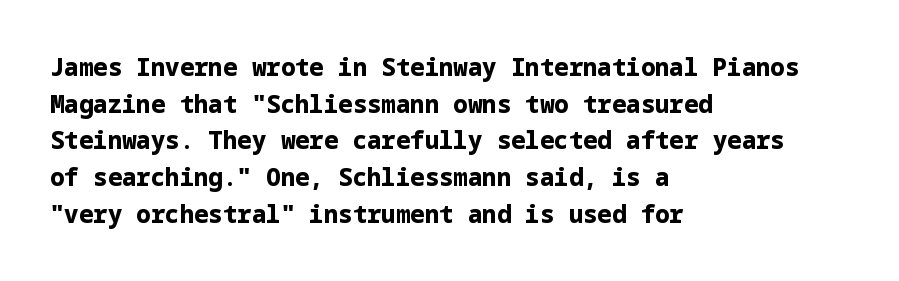
A typesetter would call this zero additional tracking. The letters stand upright; this is a roman face. Regular leading. The passage is arranged the way most books set body copy — flush left. Rule under the text: the space is simply empty. Strokes here are thick enough to call this a true bold.
